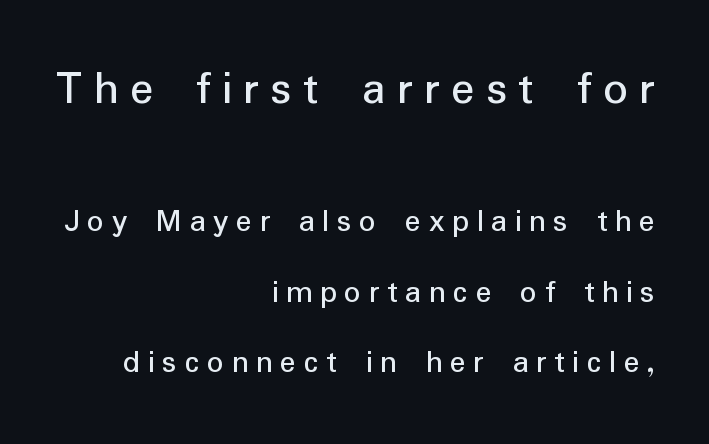
{"serif": "no", "italic": "no", "bold": "no", "weight": "regular", "width": "normal", "stroke_contrast": "low", "x_height": "medium", "monospaced": "no", "underline": "no", "align": "right", "line_spacing": "loose", "line_spacing_ratio": 2.14, "letter_spacing": "wide", "letter_spacing_em": 0.23, "larger_block": "first", "size_ratio": 1.48, "glyph_px": 49}
